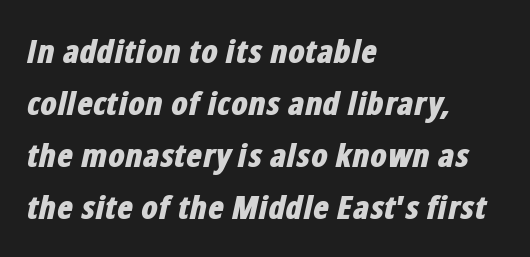
Q: Is the text bold? A: Yes.
Q: Is the text italic (slanted)? A: Yes, it leans right by about 12 degrees.
Q: Is the text underlined? A: No.
Q: How is the paragraph aligned? A: Left-aligned.
Q: Is the spacing between letters normal or unusually wide? A: Normal.
Q: Is the spacing between lines tight, normal or loose? A: Normal.
Q: Width (condensed, normal, or wide)? A: Condensed.
Q: Stroke contrast? A: Low.
Q: x-height? A: Medium.
Q: Monospaced? A: No.
